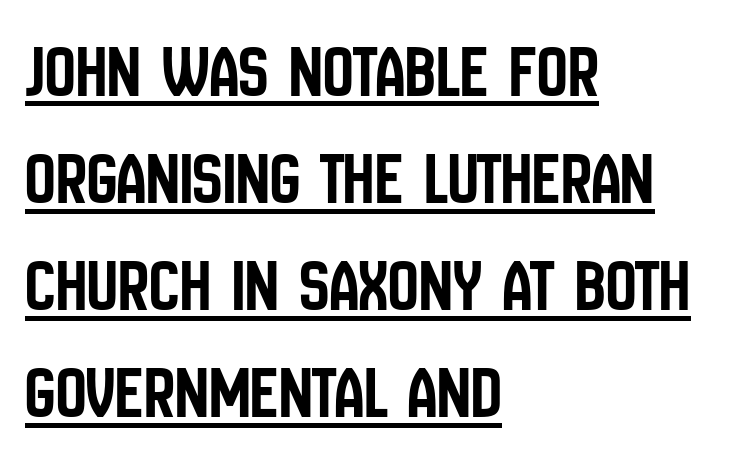
The image shows 76 px condensed sans-serif type, upright; set left-aligned, normal line spacing (1.41x), normal letter spacing, underlined; low stroke contrast and a large x-height.
